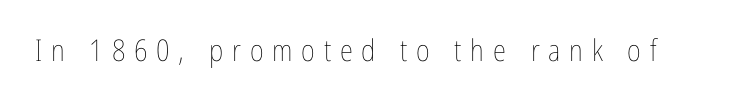
Q: Is the text bold? A: No.
Q: Is the text italic (slanted)? A: No, it is upright.
Q: Is the text underlined? A: No.
Q: Is the spacing between letters normal or unusually wide? A: Unusually wide.
Q: Width (condensed, normal, or wide)? A: Condensed.
Q: Stroke contrast? A: Low.
Q: x-height? A: Medium.
Q: Monospaced? A: No.
